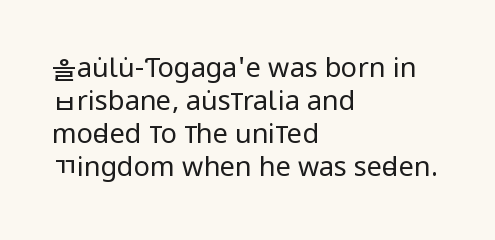
The image shows 27 px text type, upright; set left-aligned, line spacing 1.22x, normal letter spacing, not underlined.
